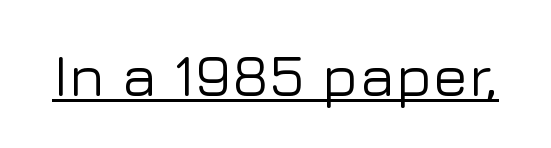
Q: Is the text italic (slanted)? A: No, it is upright.
Q: Is the typeface a serif or a sans-serif typeface? A: Sans-serif.
Q: Is the text underlined? A: Yes.
Q: Is the spacing between letters normal or unusually wide? A: Normal.
Q: Width (condensed, normal, or wide)? A: Normal.
Q: Stroke contrast? A: Low.
Q: x-height? A: Medium.
Q: Monospaced? A: No.
